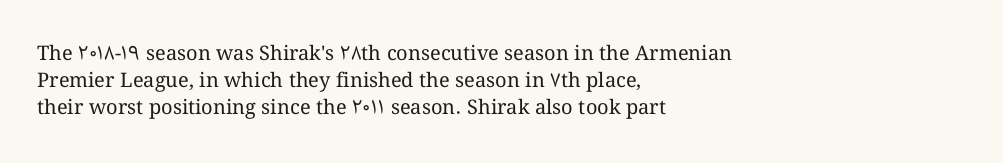
Unlike italic type, these characters show no tilt at all. Honestly, there is no underline to notice here at all. The ragged edge is on the right, which tells us the setting is flush left. Tracking here is standard; glyphs follow each other at the usual distance.
